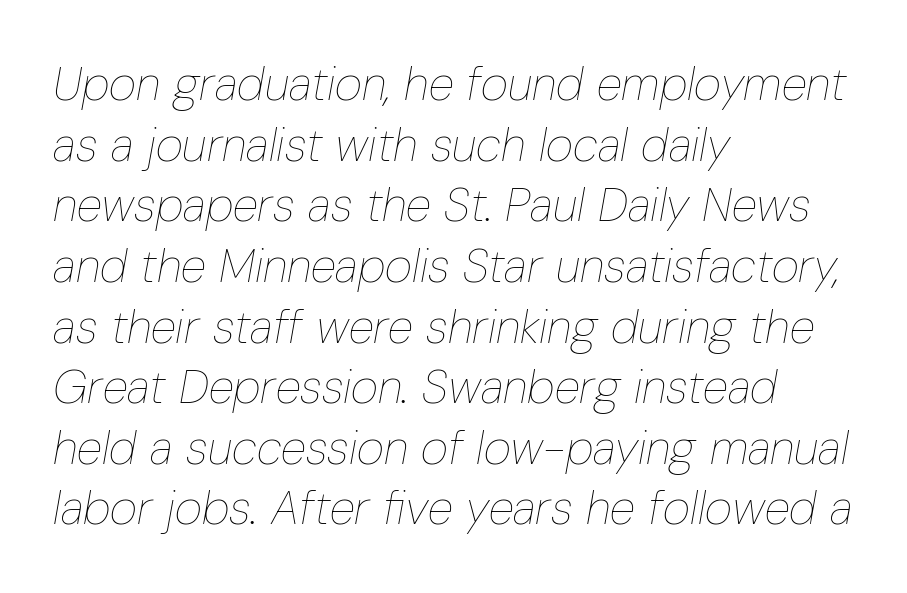
The image shows 47 px thin, condensed type, italic (leaning right); set left-aligned, normal line spacing (1.29x), normal letter spacing, not underlined; low stroke contrast and a medium x-height.
